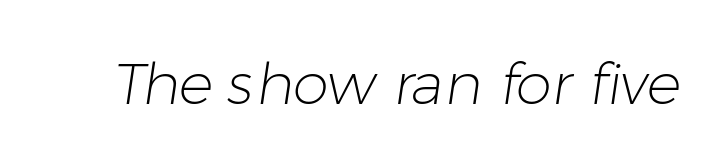
Nothing heavy about these letters — not bold at all. The font family rendered here belongs to the sans-serif group. The letters advance in unequal steps, a hallmark of proportional type. The letterforms sit shoulder to shoulder at normal distance. Honestly, there is no underline to notice here at all.
